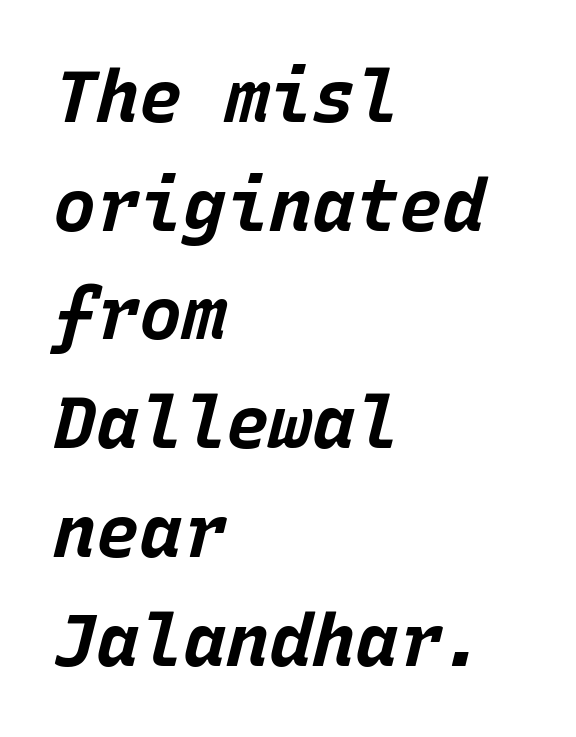
{"italic": "yes", "lean": "right", "slant_degrees": 15, "bold": "yes", "weight": "bold", "width": "normal", "stroke_contrast": "low", "x_height": "large", "monospaced": "yes", "underline": "no", "align": "left", "line_spacing": "normal", "line_spacing_ratio": 1.51, "letter_spacing": "normal", "letter_spacing_em": 0.0, "glyph_px": 72}
